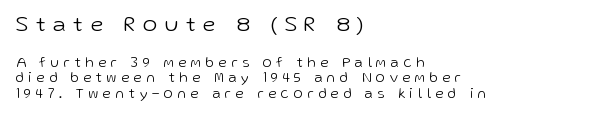
Q: Is the text bold? A: No.
Q: Is the text italic (slanted)? A: No, it is upright.
Q: Is the text underlined? A: No.
Q: How is the paragraph aligned? A: Left-aligned.
Q: Is the spacing between letters normal or unusually wide? A: Unusually wide.
Q: Is the spacing between lines tight, normal or loose? A: Tight.
Q: Which block of text is set in a larger size, the first (top) or the second (bottom)? A: The first (top) one.
